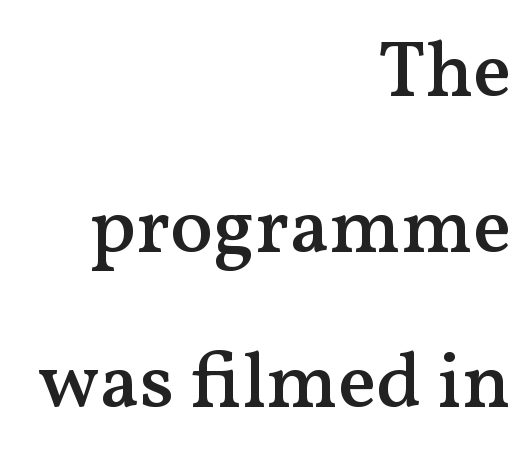
The image shows 79 px semibold serif type, upright; set right-aligned, loose line spacing (1.97x), normal letter spacing, not underlined; medium stroke contrast and a medium x-height.
